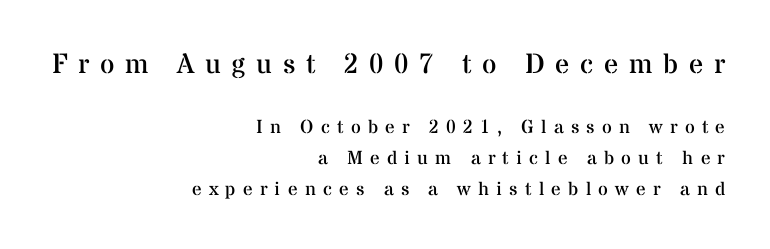
Q: Is the text bold? A: No.
Q: Is the text italic (slanted)? A: No, it is upright.
Q: Is the typeface a serif or a sans-serif typeface? A: Serif.
Q: Is the text underlined? A: No.
Q: How is the paragraph aligned? A: Right-aligned.
Q: Is the spacing between letters normal or unusually wide? A: Unusually wide.
Q: Is the spacing between lines tight, normal or loose? A: Normal.
Q: Which block of text is set in a larger size, the first (top) or the second (bottom)? A: The first (top) one.
Q: Width (condensed, normal, or wide)? A: Normal.
Q: Stroke contrast? A: Medium.
Q: x-height? A: Medium.
Q: Monospaced? A: No.
